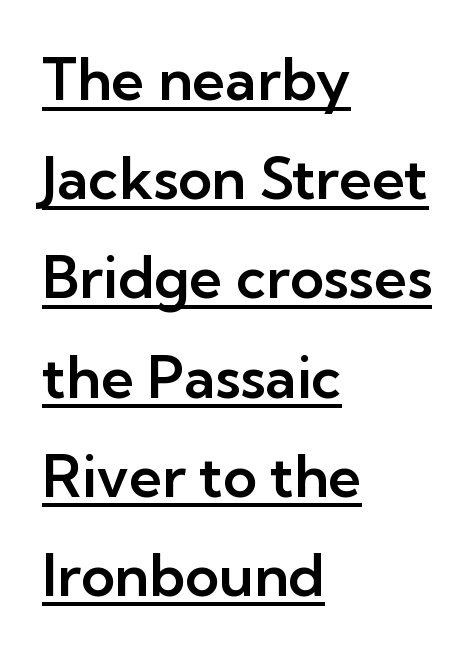
Q: Is the text italic (slanted)? A: No, it is upright.
Q: Is the typeface a serif or a sans-serif typeface? A: Sans-serif.
Q: Is the text underlined? A: Yes.
Q: How is the paragraph aligned? A: Left-aligned.
Q: Is the spacing between letters normal or unusually wide? A: Normal.
Q: Width (condensed, normal, or wide)? A: Normal.
Q: Stroke contrast? A: Low.
Q: x-height? A: Medium.
Q: Monospaced? A: No.
